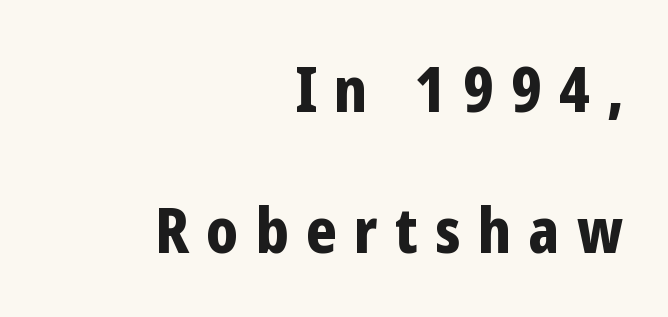
{"serif": "no", "italic": "no", "bold": "yes", "weight": "bold", "width": "condensed", "stroke_contrast": "low", "x_height": "medium", "monospaced": "no", "underline": "no", "align": "right", "line_spacing": "loose", "line_spacing_ratio": 2.27, "letter_spacing": "wide", "letter_spacing_em": 0.28, "glyph_px": 62}
